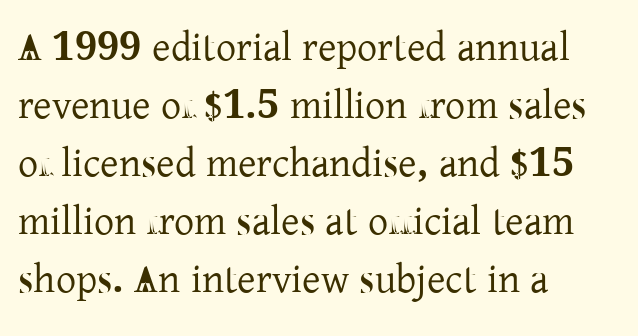
The passage shown is not underscored anywhere. Observe the serifs anchoring each vertical stroke in this sample. Compared with typical paragraphs, the rows here are spaced about the same. Left-aligned paragraph, ragged on the right. You could call the tracking neutral — neither tight nor loose. Proportional: the letters do not fall into vertical columns.
